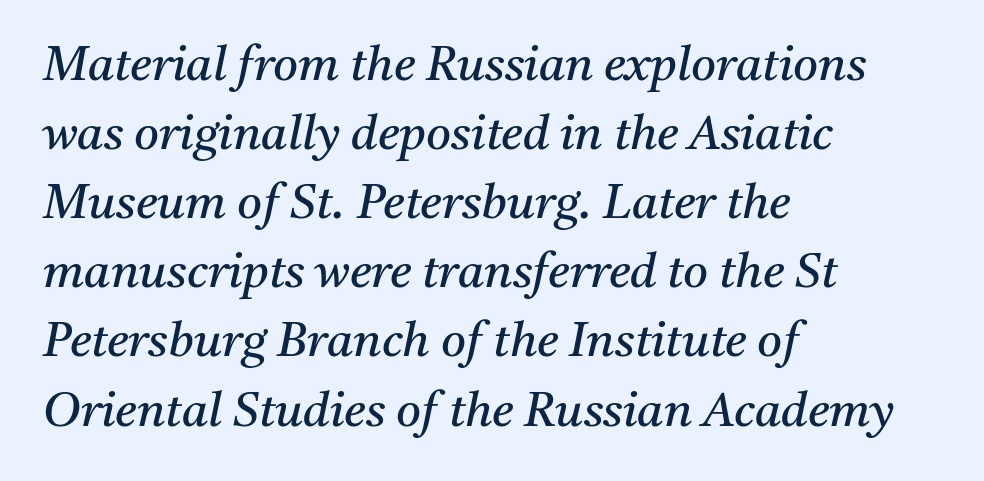
The image shows 48 px regular-weight serif type, italic (leaning right); set left-aligned, normal line spacing (1.44x), normal letter spacing, not underlined; medium stroke contrast and a medium x-height.
